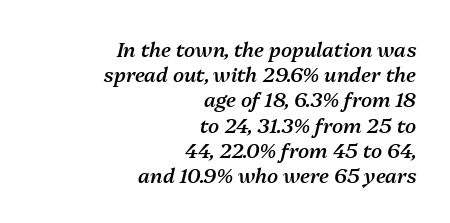
{"italic": "yes", "lean": "right", "slant_degrees": 13, "bold": "semi", "underline": "no", "align": "right", "line_spacing": "normal", "line_spacing_ratio": 1.26, "letter_spacing": "normal", "letter_spacing_em": 0.0, "glyph_px": 20}
